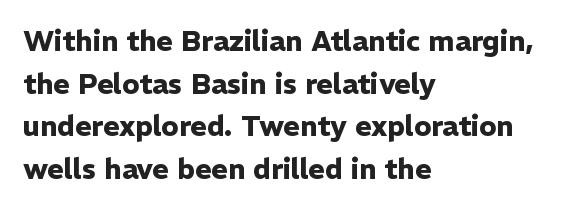
Q: Is the text bold? A: Yes.
Q: Is the text italic (slanted)? A: No, it is upright.
Q: Is the typeface a serif or a sans-serif typeface? A: Sans-serif.
Q: Is the text underlined? A: No.
Q: How is the paragraph aligned? A: Left-aligned.
Q: Is the spacing between letters normal or unusually wide? A: Normal.
Q: Is the spacing between lines tight, normal or loose? A: Normal.
Q: Width (condensed, normal, or wide)? A: Normal.
Q: Stroke contrast? A: Low.
Q: x-height? A: Medium.
Q: Monospaced? A: No.
